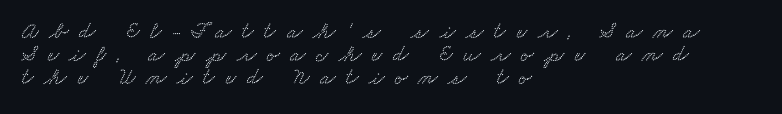
{"underline": "no", "align": "left", "line_spacing": "tight", "line_spacing_ratio": 1.0, "letter_spacing": "wide", "letter_spacing_em": 0.46, "glyph_px": 23}
